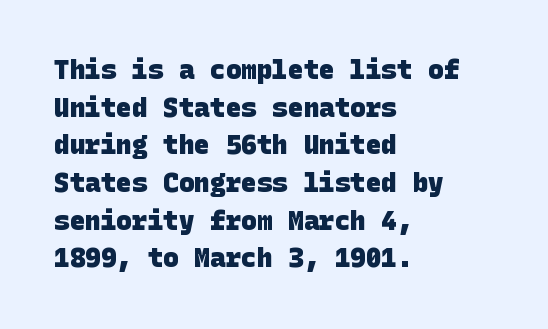
Q: Is the text bold? A: Yes.
Q: Is the text underlined? A: No.
Q: How is the paragraph aligned? A: Left-aligned.
Q: Is the spacing between letters normal or unusually wide? A: Normal.
Q: Is the spacing between lines tight, normal or loose? A: Normal.
